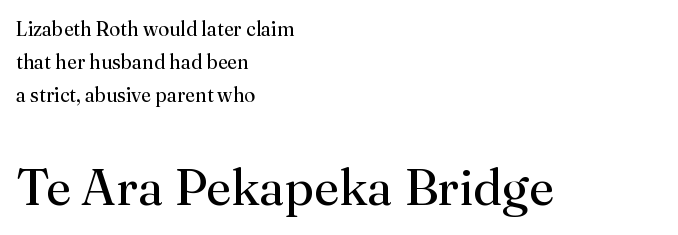
Q: Is the text bold? A: No.
Q: Is the text italic (slanted)? A: No, it is upright.
Q: Is the typeface a serif or a sans-serif typeface? A: Serif.
Q: Is the text underlined? A: No.
Q: How is the paragraph aligned? A: Left-aligned.
Q: Is the spacing between letters normal or unusually wide? A: Normal.
Q: Is the spacing between lines tight, normal or loose? A: Normal.
Q: Which block of text is set in a larger size, the first (top) or the second (bottom)? A: The second (bottom) one.
Q: Width (condensed, normal, or wide)? A: Normal.
Q: Stroke contrast? A: Medium.
Q: x-height? A: Small.
Q: Monospaced? A: No.
